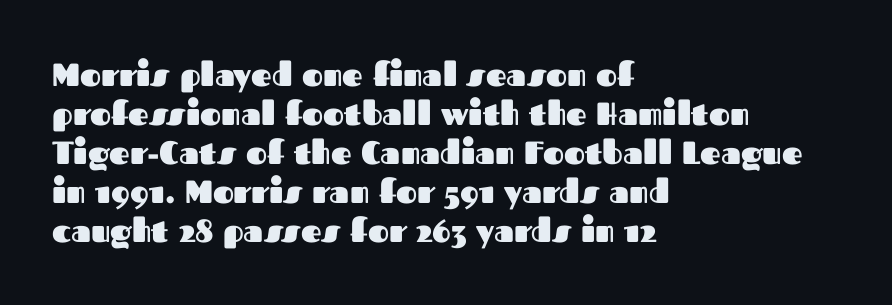
The glyphs are unaccompanied by any horizontal stroke below them. The letters stand straight up with perfectly vertical stems. Set as a true bold cut, around the 700 mark. Reading down the block, your eye returns to a fixed left position each line. The type family on display is of the sans-serif kind. Compared with typical body copy, the letter spacing here is the same.
